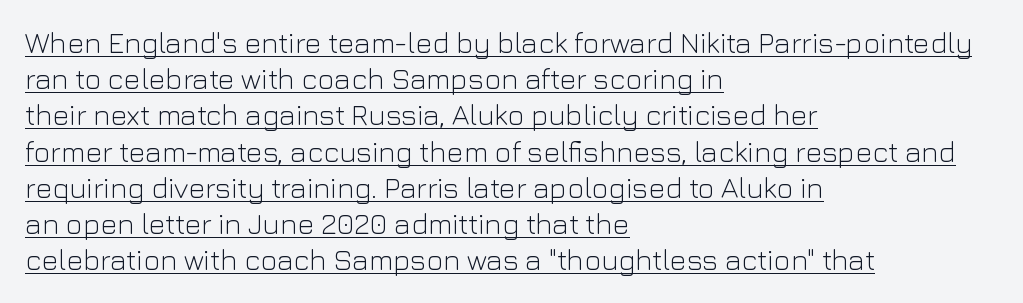
The lettering holds an erect, upright posture throughout. Ink coverage per letter is moderate at most. Letterform terminals end flat and unadorned throughout the passage. Beneath each row of characters lies a ruled line. All the whitespace from short lines collects on the right.
